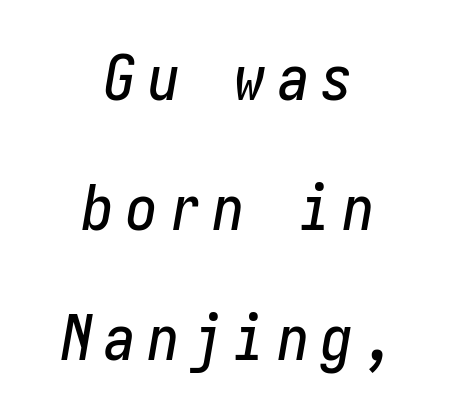
The image shows 63 px condensed type, italic (leaning right); set centered, loose line spacing (2.06x), not underlined; low stroke contrast and a medium x-height.
